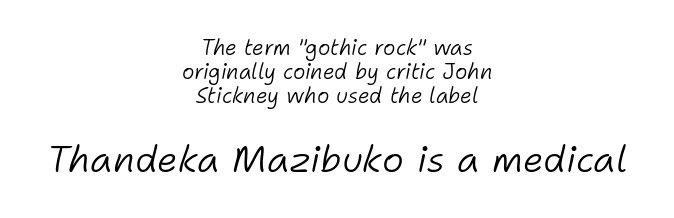
{"italic": "yes", "lean": "right", "slant_degrees": 11, "bold": "no", "weight": "light", "width": "normal", "stroke_contrast": "low", "x_height": "medium", "monospaced": "no", "underline": "no", "align": "center", "line_spacing": "tight", "line_spacing_ratio": 1.14, "letter_spacing": "normal", "letter_spacing_em": 0.0, "larger_block": "second", "size_ratio": 1.76, "glyph_px": 37}
